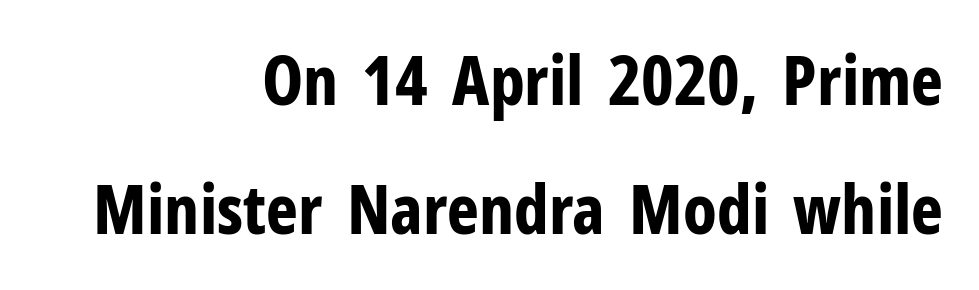
The image shows 68 px bold, condensed sans-serif type, upright; set right-aligned, line spacing 1.89x, normal letter spacing, not underlined; low stroke contrast and a medium x-height.
